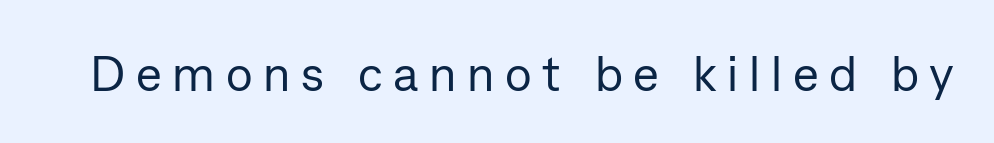
{"serif": "no", "italic": "no", "bold": "no", "weight": "regular", "width": "normal", "stroke_contrast": "low", "x_height": "medium", "monospaced": "no", "underline": "no", "letter_spacing": "wide", "letter_spacing_em": 0.22, "glyph_px": 49}
